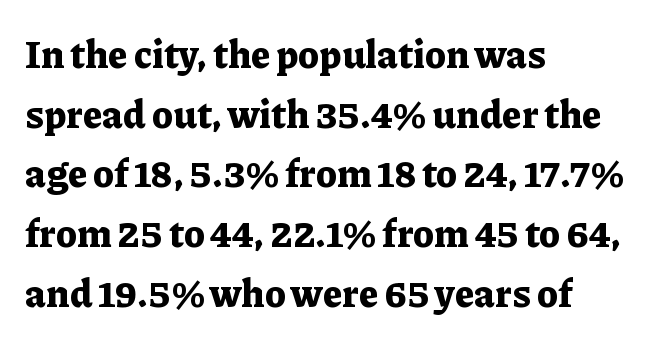
The image shows 38 px bold serif type, upright; set left-aligned, normal line spacing (1.57x), normal letter spacing, not underlined; low stroke contrast and a medium x-height.
